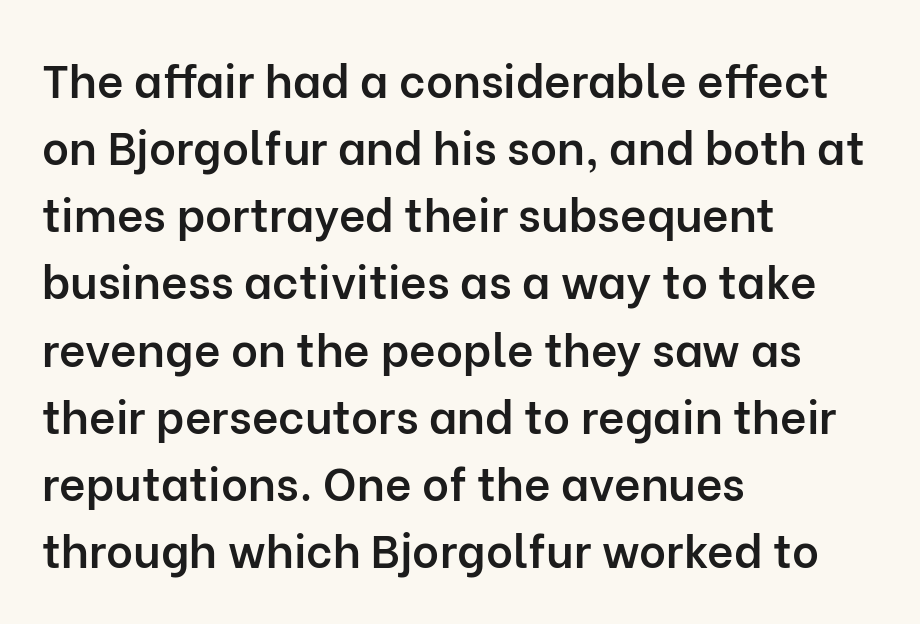
{"serif": "no", "italic": "no", "bold": "semi", "weight": "semibold", "width": "normal", "stroke_contrast": "low", "x_height": "medium", "monospaced": "no", "underline": "no", "align": "left", "line_spacing": "normal", "line_spacing_ratio": 1.46, "letter_spacing": "normal", "letter_spacing_em": 0.0, "glyph_px": 46}
